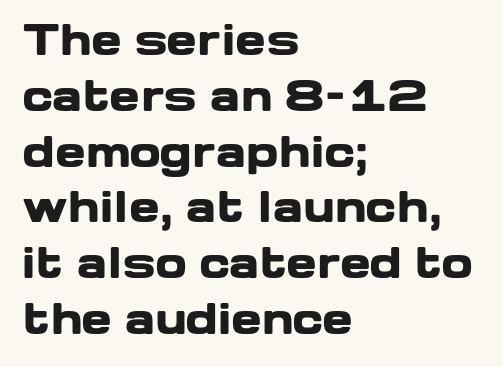
{"serif": "no", "italic": "no", "bold": "yes", "weight": "heavy", "width": "wide", "stroke_contrast": "low", "x_height": "medium", "monospaced": "no", "underline": "no", "align": "left", "line_spacing": "normal", "line_spacing_ratio": 1.36, "letter_spacing": "normal", "letter_spacing_em": 0.0, "glyph_px": 41}
